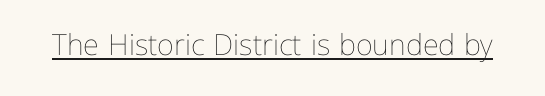
{"italic": "no", "bold": "no", "weight": "thin", "width": "normal", "stroke_contrast": "low", "x_height": "medium", "monospaced": "no", "underline": "yes", "letter_spacing": "normal", "letter_spacing_em": 0.0, "glyph_px": 29}
